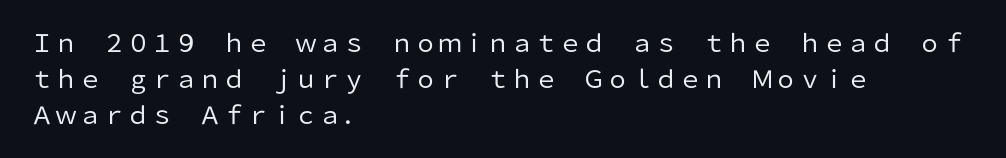
{"italic": "no", "bold": "no", "underline": "no", "align": "left", "line_spacing": "normal", "line_spacing_ratio": 1.51, "letter_spacing": "normal", "letter_spacing_em": 0.0, "glyph_px": 24}
